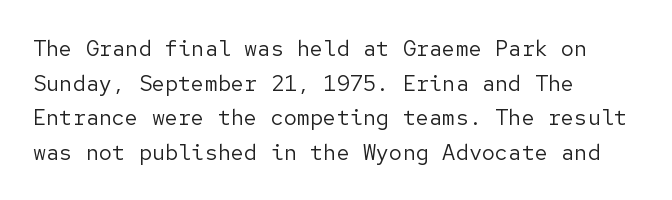
{"italic": "no", "bold": "no", "underline": "no", "align": "left", "line_spacing": "normal", "line_spacing_ratio": 1.57, "letter_spacing": "normal", "letter_spacing_em": 0.0, "glyph_px": 22}
